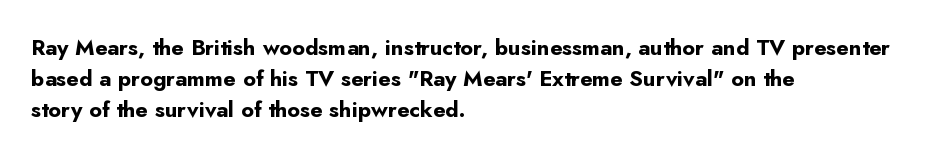
{"italic": "no", "bold": "yes", "underline": "no", "align": "left", "line_spacing": "normal", "line_spacing_ratio": 1.42, "letter_spacing": "normal", "letter_spacing_em": 0.0, "glyph_px": 22}
